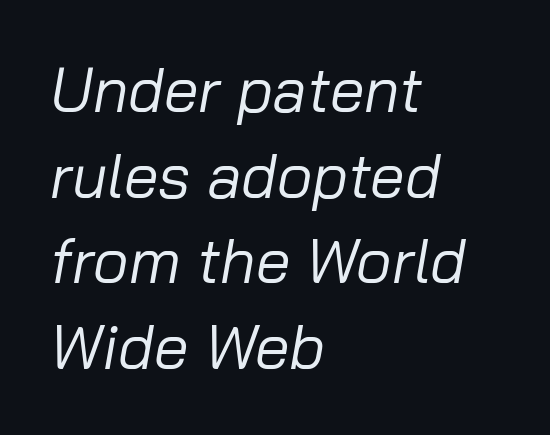
The image shows 62 px regular-weight type, italic (leaning right); set left-aligned, normal line spacing (1.38x), normal letter spacing, not underlined; low stroke contrast and a medium x-height.
